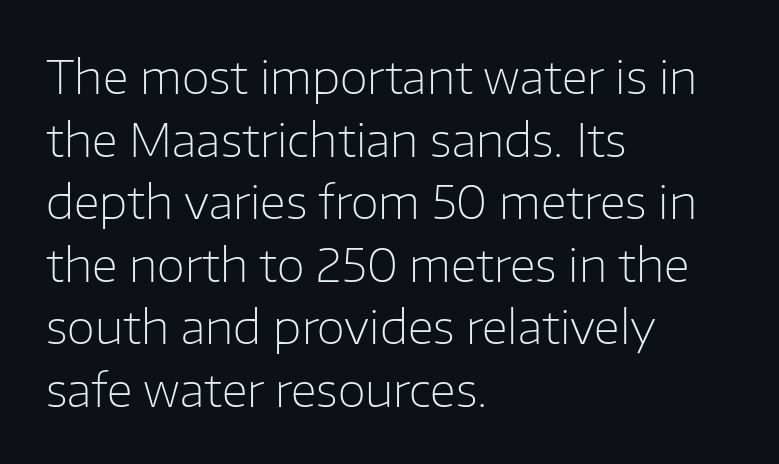
Q: Is the text bold? A: No.
Q: Is the text italic (slanted)? A: No, it is upright.
Q: Is the typeface a serif or a sans-serif typeface? A: Sans-serif.
Q: Is the text underlined? A: No.
Q: How is the paragraph aligned? A: Left-aligned.
Q: Is the spacing between letters normal or unusually wide? A: Normal.
Q: Is the spacing between lines tight, normal or loose? A: Normal.
Q: Width (condensed, normal, or wide)? A: Normal.
Q: Stroke contrast? A: Low.
Q: x-height? A: Medium.
Q: Monospaced? A: No.
